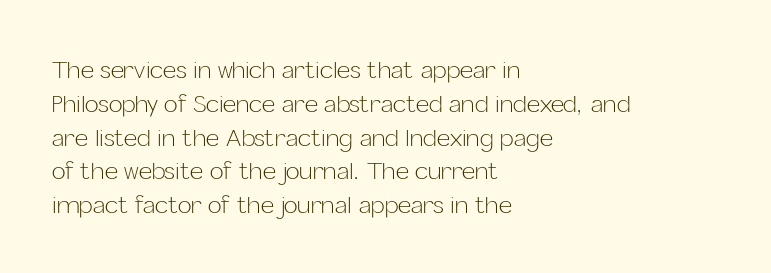
The image shows 23 px text type, upright; set left-aligned, normal line spacing (1.47x), normal letter spacing, not underlined.
